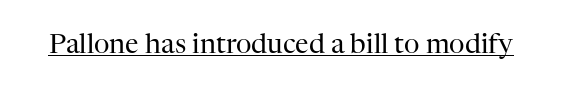
Q: Is the text bold? A: No.
Q: Is the text italic (slanted)? A: No, it is upright.
Q: Is the text underlined? A: Yes.
Q: Is the spacing between letters normal or unusually wide? A: Normal.
